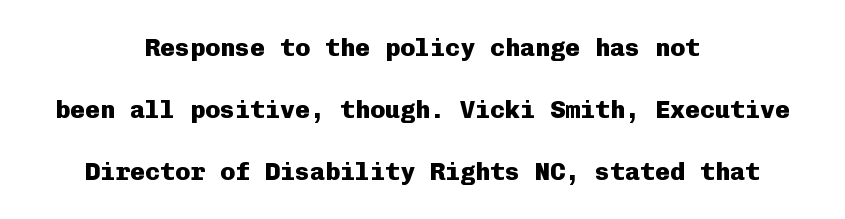
Q: Is the text bold? A: Yes.
Q: Is the text italic (slanted)? A: No, it is upright.
Q: Is the text underlined? A: No.
Q: How is the paragraph aligned? A: Centered.
Q: Is the spacing between letters normal or unusually wide? A: Normal.
Q: Is the spacing between lines tight, normal or loose? A: Loose.
